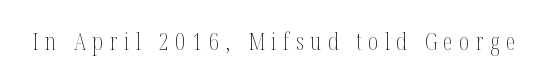
Each word looks stretched out because of the extra space between its letters. Each stroke keeps to a modest, everyday thickness or less. Is there any slant? The stems are plumb. Check the space under the baseline: it is left empty.
